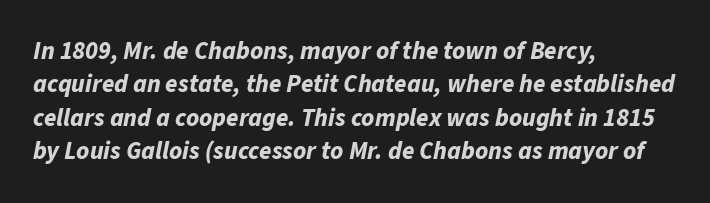
The image shows 25 px bold type, italic (leaning right); set left-aligned, normal line spacing (1.34x), normal letter spacing, not underlined.
